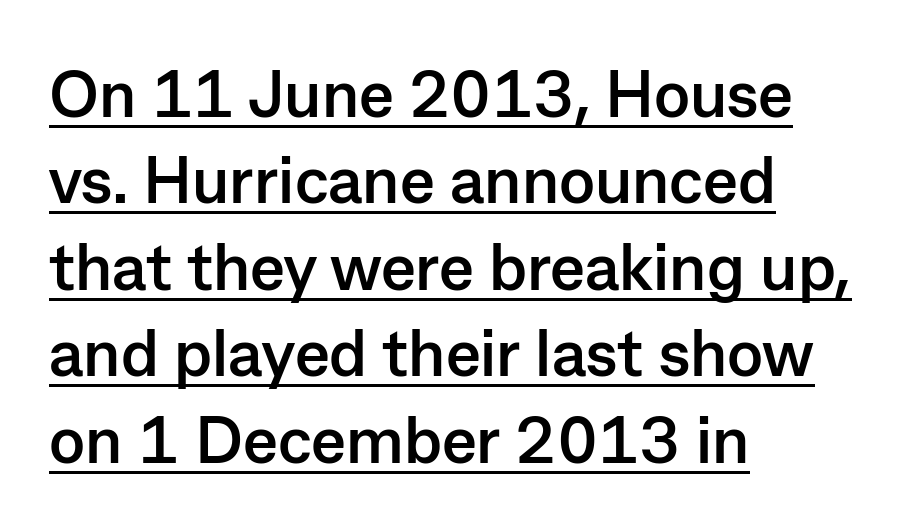
The image shows 66 px semibold sans-serif type, upright; set left-aligned, normal line spacing (1.31x), normal letter spacing, underlined; low stroke contrast and a medium x-height.
